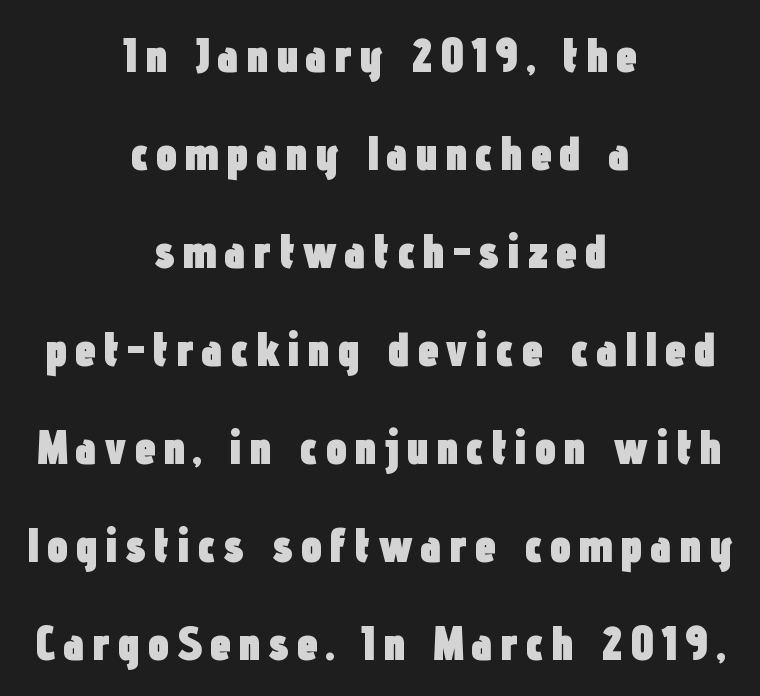
{"serif": "no", "italic": "no", "bold": "yes", "weight": "heavy", "width": "condensed", "stroke_contrast": "low", "x_height": "medium", "monospaced": "no", "underline": "no", "align": "center", "line_spacing": "loose", "line_spacing_ratio": 2.0, "glyph_px": 49}
